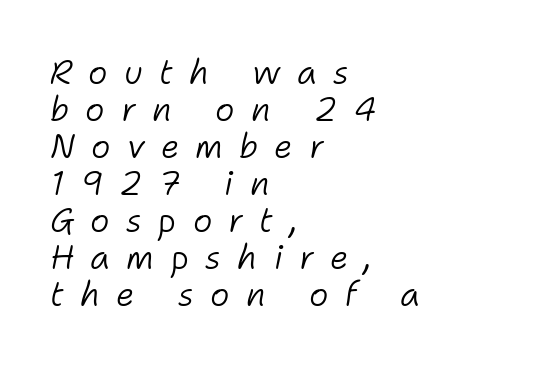
Stem width sits at or under what a default text font uses. Layout note: lines flush left. Varying glyph widths throughout — classic text-font behaviour. Notice how descenders almost collide with the ascenders below — that's tight leading. Inter-character spacing is expanded well beyond the font's built-in metrics.
